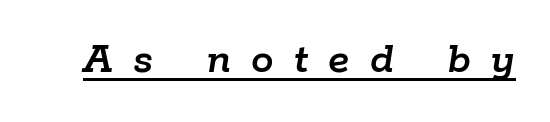
The image shows 45 px text type, italic (leaning right); set unusually wide letter spacing (+0.45 em), underlined; low stroke contrast and a medium x-height.
